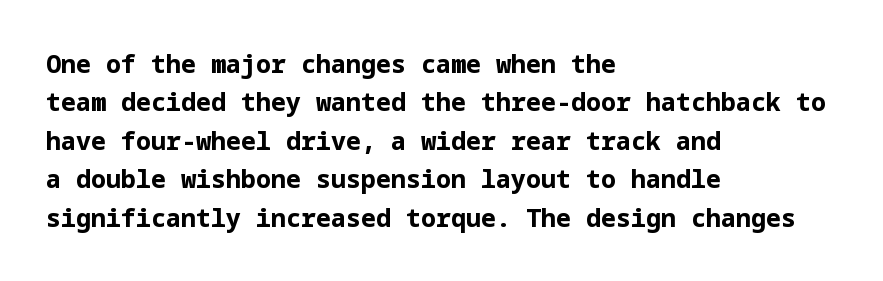
Here the glyphs are tracked normally, forming tight word shapes. Does the weight exceed regular? Yes, all the way to bold. The text block is weighted toward the left margin, trailing off unevenly rightward. Style check: upright. Notice how descenders clear the ascenders below comfortably — that's standard leading. Glance below the letters and you will spot only blank space.
